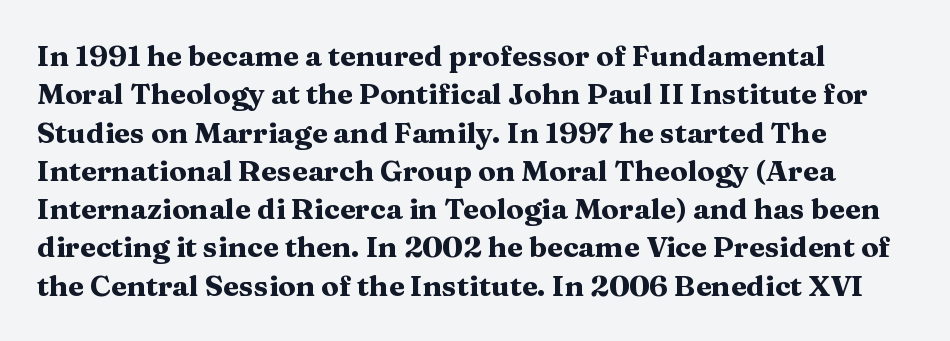
Q: Is the text bold? A: Yes.
Q: Is the text italic (slanted)? A: No, it is upright.
Q: Is the typeface a serif or a sans-serif typeface? A: Serif.
Q: Is the text underlined? A: No.
Q: Is the spacing between letters normal or unusually wide? A: Normal.
Q: Is the spacing between lines tight, normal or loose? A: Normal.
Q: Width (condensed, normal, or wide)? A: Wide.
Q: Stroke contrast? A: Medium.
Q: x-height? A: Medium.
Q: Monospaced? A: No.
